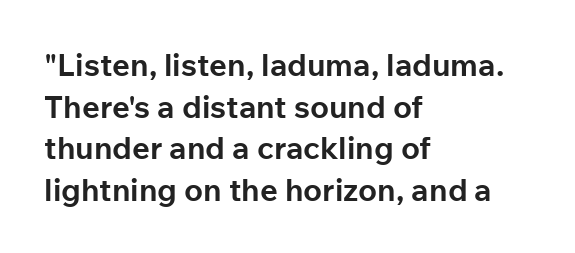
Q: Is the text bold? A: Yes.
Q: Is the text italic (slanted)? A: No, it is upright.
Q: Is the typeface a serif or a sans-serif typeface? A: Sans-serif.
Q: Is the text underlined? A: No.
Q: How is the paragraph aligned? A: Left-aligned.
Q: Is the spacing between letters normal or unusually wide? A: Normal.
Q: Is the spacing between lines tight, normal or loose? A: Normal.
Q: Width (condensed, normal, or wide)? A: Normal.
Q: Stroke contrast? A: Low.
Q: x-height? A: Medium.
Q: Monospaced? A: No.
